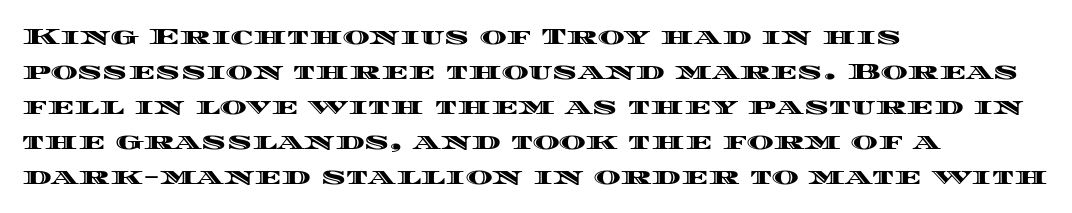
The image shows 23 px text type, upright; set left-aligned, normal line spacing (1.52x), normal letter spacing, not underlined.
